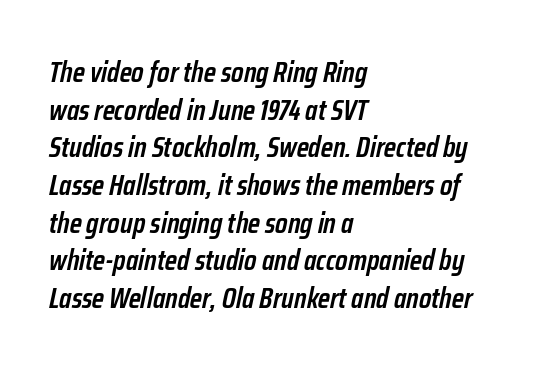
Yep, that's italic — everything's leaning. The passage shown is typed in a proportional face where columns would drift. Weight check: semibold — heavier than regular, not quite bold. The zone under the glyphs is completely vacant.
